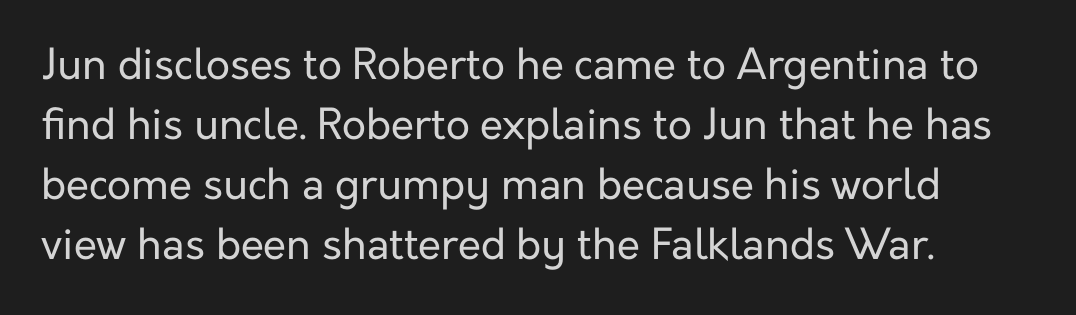
Think of a printed novel: that variable character pitch is what you see here. No word sits above an underline. A typesetter would label this face a sans. Nobody touched the tracking dial on this one.
